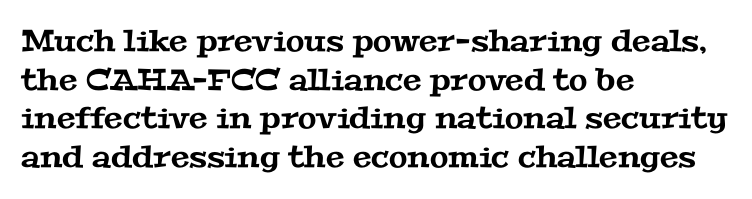
{"serif": "yes", "width": "wide", "stroke_contrast": "medium", "x_height": "medium", "monospaced": "no", "underline": "no", "align": "left", "line_spacing": "normal", "line_spacing_ratio": 1.29, "letter_spacing": "normal", "letter_spacing_em": 0.0, "glyph_px": 30}
